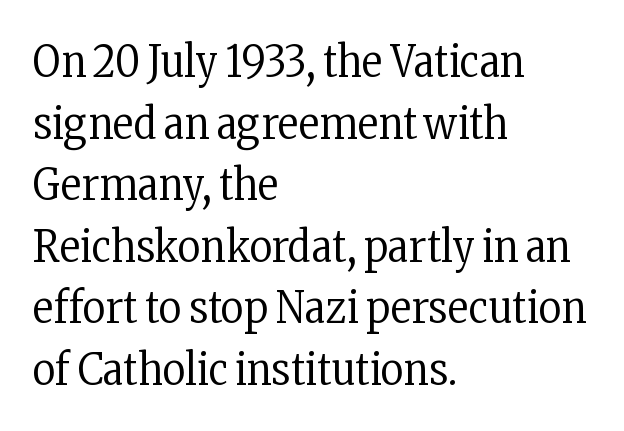
The image shows 44 px regular-weight, condensed serif type, upright; set left-aligned, normal line spacing (1.4x), normal letter spacing, not underlined; low stroke contrast and a medium x-height.
